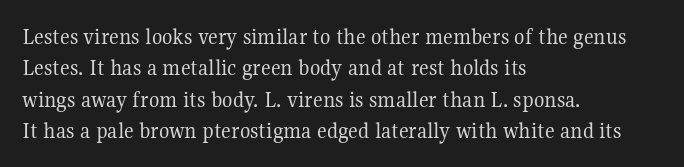
What stands out about the letter spacing? Nothing — it is the standard amount. Unmarked baselines from the first word to the last. The rendering anchors every line to the left-hand side. Regarding leading, the lines here are spaced in the standard way. Compared with a typical body face, this is equally light or lighter still. In terms of posture, this sample is upright.
